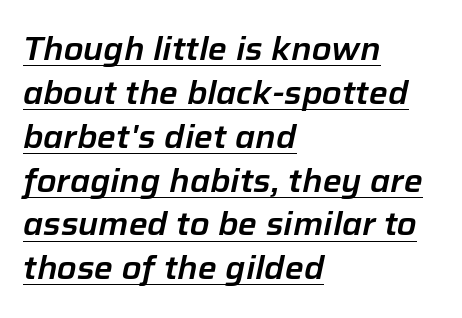
Q: Is the text italic (slanted)? A: Yes, it leans right by about 12 degrees.
Q: Is the text underlined? A: Yes.
Q: How is the paragraph aligned? A: Left-aligned.
Q: Is the spacing between letters normal or unusually wide? A: Normal.
Q: Is the spacing between lines tight, normal or loose? A: Normal.
Q: Width (condensed, normal, or wide)? A: Normal.
Q: Stroke contrast? A: Low.
Q: x-height? A: Medium.
Q: Monospaced? A: No.
